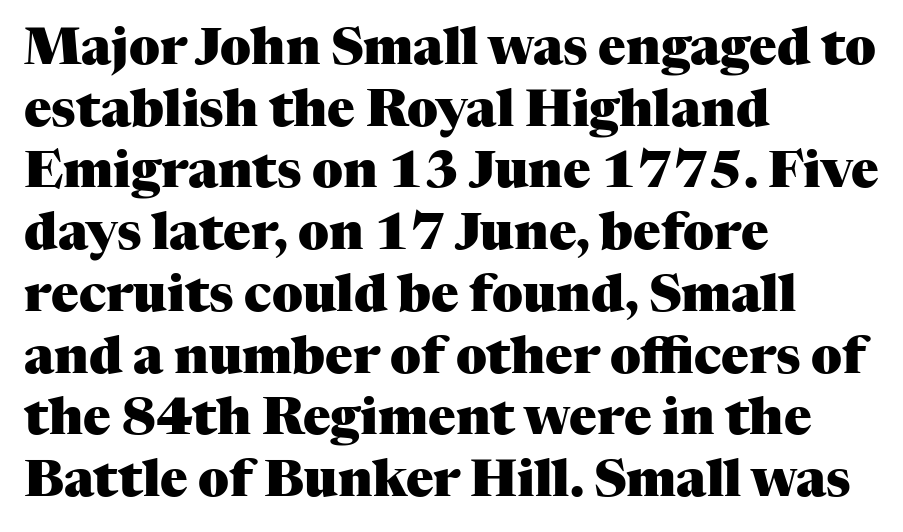
Heft: maximum for text — a bold. Each letter keeps its own natural width here, so spacing adapts to shape. The specimen omits any rule beneath the text block's lines. The lettering stays uniformly vertical, giving the passage a roman look.
